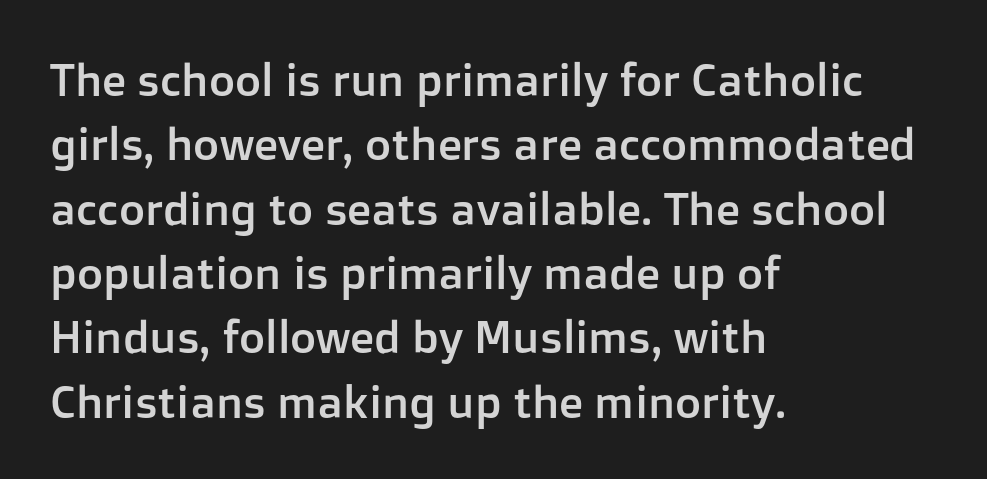
The image shows 45 px sans-serif type, upright; set left-aligned, normal line spacing (1.43x), normal letter spacing, not underlined; low stroke contrast and a medium x-height.
